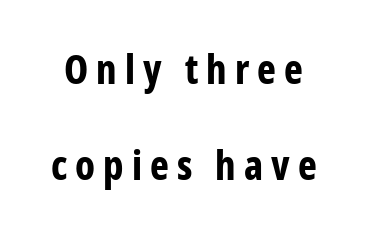
The image shows 40 px bold, condensed sans-serif type, upright; set loose line spacing (2.39x), unusually wide letter spacing (+0.2 em), not underlined; low stroke contrast and a medium x-height.
